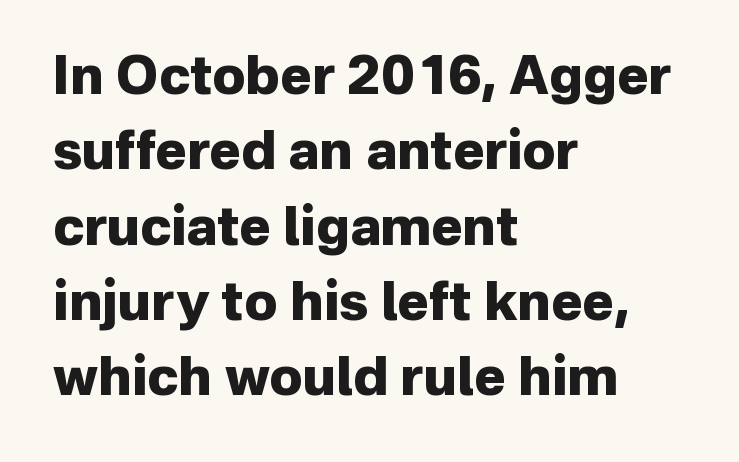
Looks like regular typesetting: each glyph gets only the width it needs. These lines are set flush left with a ragged right edge. The passage shown is typeset with a sans-serif family. What's the leading like? Ordinary, nothing unusual.
